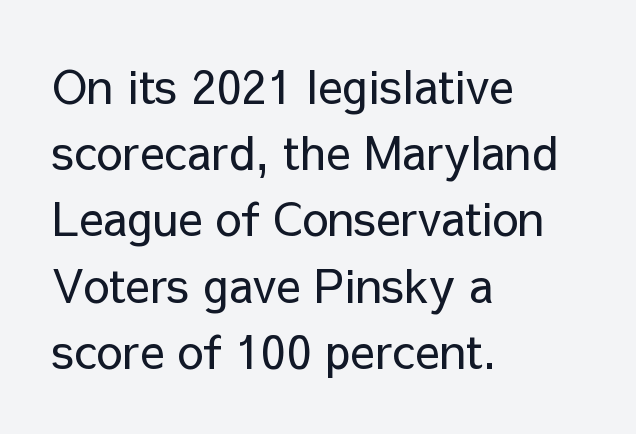
Q: Is the text bold? A: No.
Q: Is the text italic (slanted)? A: No, it is upright.
Q: Is the typeface a serif or a sans-serif typeface? A: Sans-serif.
Q: Is the text underlined? A: No.
Q: How is the paragraph aligned? A: Left-aligned.
Q: Is the spacing between letters normal or unusually wide? A: Normal.
Q: Is the spacing between lines tight, normal or loose? A: Normal.
Q: Width (condensed, normal, or wide)? A: Normal.
Q: Stroke contrast? A: Low.
Q: x-height? A: Medium.
Q: Monospaced? A: No.
